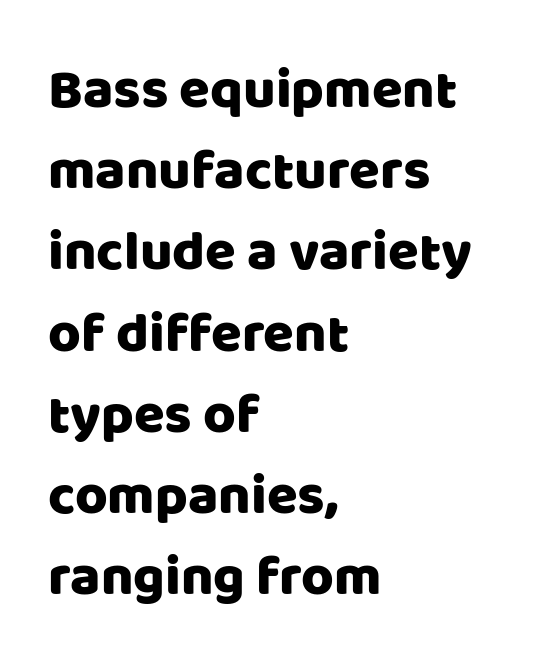
Q: Is the text italic (slanted)? A: No, it is upright.
Q: Is the typeface a serif or a sans-serif typeface? A: Sans-serif.
Q: Is the text underlined? A: No.
Q: How is the paragraph aligned? A: Left-aligned.
Q: Is the spacing between letters normal or unusually wide? A: Normal.
Q: Is the spacing between lines tight, normal or loose? A: Normal.
Q: Width (condensed, normal, or wide)? A: Normal.
Q: Stroke contrast? A: Low.
Q: x-height? A: Large.
Q: Monospaced? A: No.
